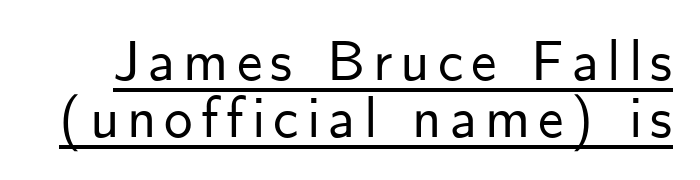
Notice how descenders almost collide with the ascenders below — that's tight leading. Looks like regular typesetting: each glyph gets only the width it needs. Designer's note — italics off, roman on. The lettering is marked with a stroke running underneath it. Each letter's strokes conclude bluntly, with no projecting serifs.
